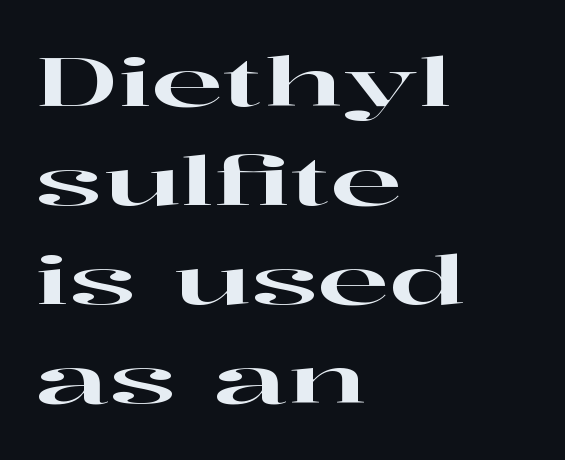
{"serif": "yes", "italic": "no", "width": "wide", "stroke_contrast": "high", "x_height": "medium", "monospaced": "no", "underline": "no", "align": "left", "line_spacing": "normal", "line_spacing_ratio": 1.48, "letter_spacing": "normal", "letter_spacing_em": 0.0, "glyph_px": 67}
